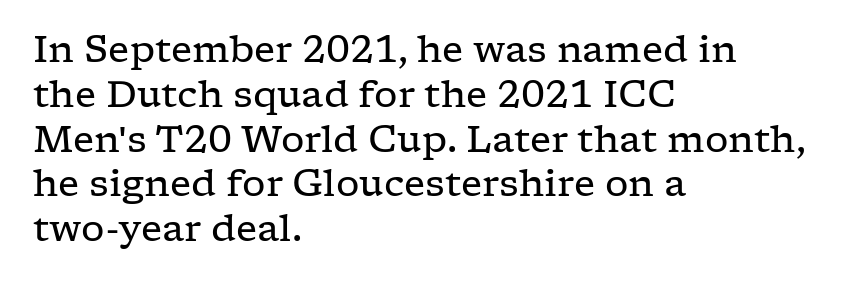
{"serif": "yes", "italic": "no", "bold": "no", "weight": "regular", "width": "wide", "stroke_contrast": "low", "x_height": "medium", "monospaced": "no", "underline": "no", "align": "left", "line_spacing_ratio": 1.21, "letter_spacing": "normal", "letter_spacing_em": 0.0, "glyph_px": 37}
